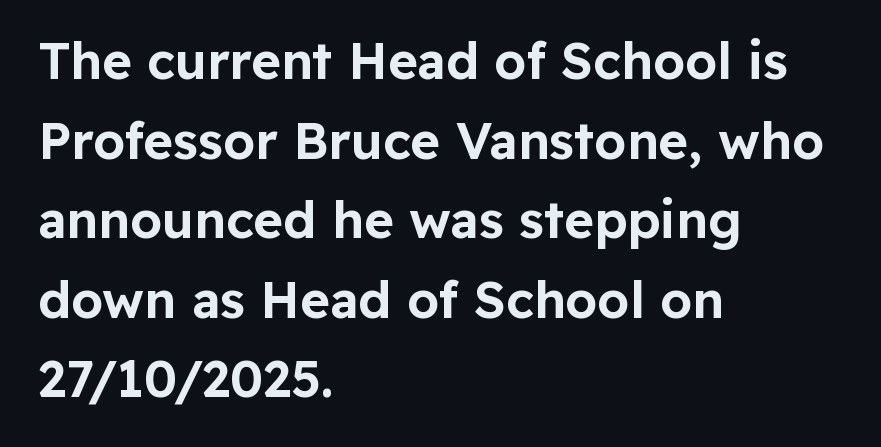
{"serif": "no", "italic": "no", "width": "normal", "stroke_contrast": "low", "x_height": "medium", "monospaced": "no", "underline": "no", "align": "left", "line_spacing": "normal", "line_spacing_ratio": 1.56, "letter_spacing": "normal", "letter_spacing_em": 0.0, "glyph_px": 51}
